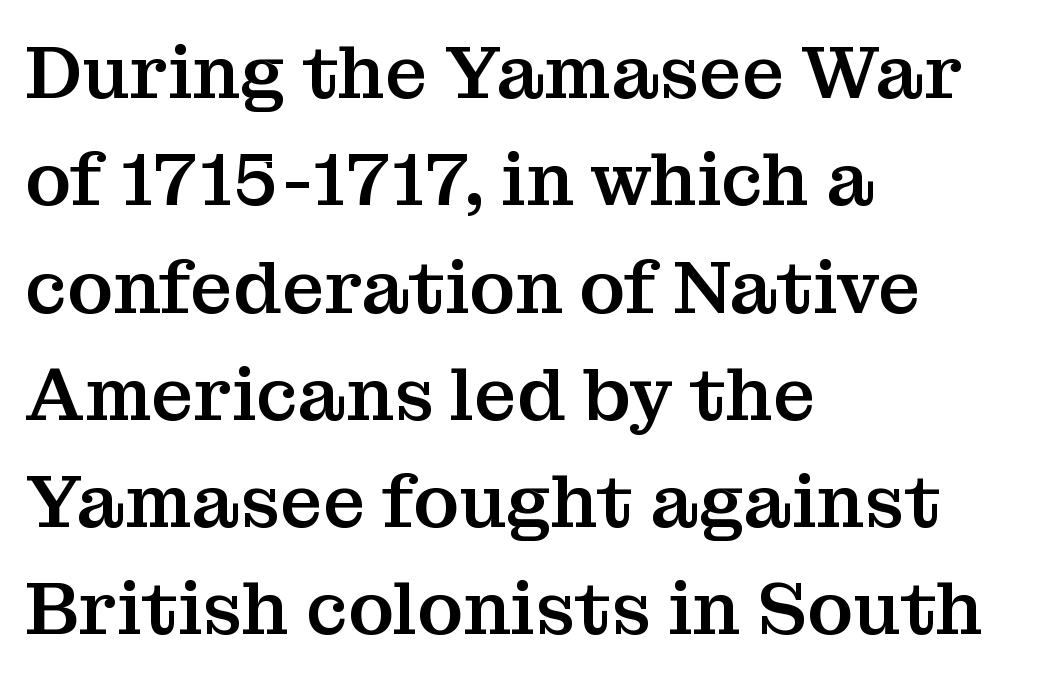
Q: Is the text italic (slanted)? A: No, it is upright.
Q: Is the typeface a serif or a sans-serif typeface? A: Serif.
Q: Is the text underlined? A: No.
Q: How is the paragraph aligned? A: Left-aligned.
Q: Is the spacing between letters normal or unusually wide? A: Normal.
Q: Is the spacing between lines tight, normal or loose? A: Normal.
Q: Width (condensed, normal, or wide)? A: Normal.
Q: Stroke contrast? A: Medium.
Q: x-height? A: Medium.
Q: Monospaced? A: No.
